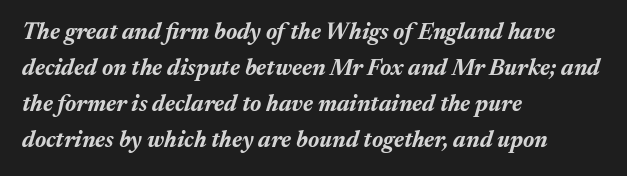
The image shows 23 px bold type, italic (leaning right); set left-aligned, normal line spacing (1.56x), normal letter spacing, not underlined.
